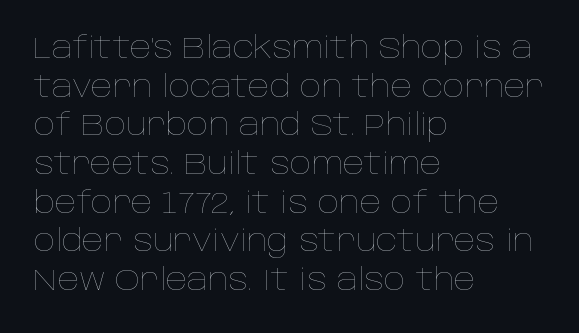
{"italic": "no", "bold": "no", "weight": "thin", "width": "normal", "stroke_contrast": "low", "x_height": "large", "monospaced": "no", "underline": "no", "align": "left", "line_spacing": "normal", "line_spacing_ratio": 1.29, "letter_spacing": "normal", "letter_spacing_em": 0.0, "glyph_px": 30}
